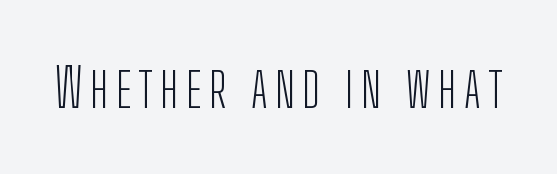
The image shows 54 px light, condensed sans-serif type, upright; set not underlined; low stroke contrast and a medium x-height.
